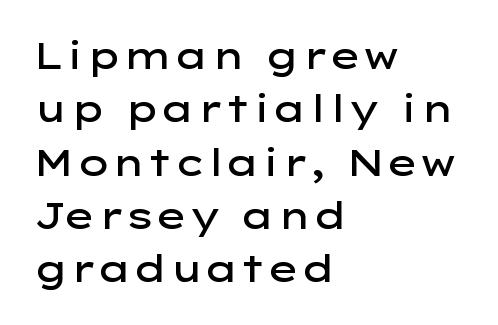
Notice how the stems are strictly vertical — no italics here. The typeface chosen for these lines omits serifs. Reading down the block, your eye returns to a fixed left position each line. The strokes are fattened partway — semibold, not bold.
